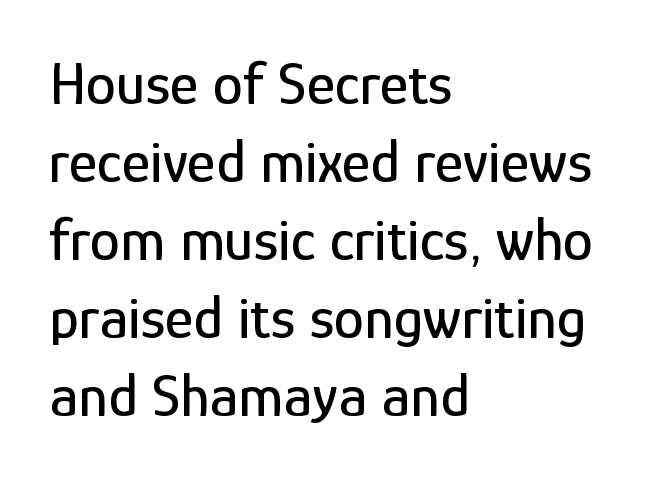
The line-height multiplier appears to be the usual default. No italicization has been applied; the sample stays upright. In terms of letterform style, serifs are entirely absent. Where is the straight margin? On the left. Spacing verdict: proportional, widths tailored to each character.
